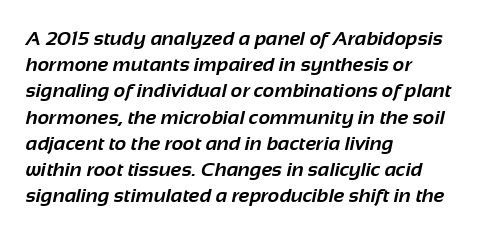
Q: Is the text bold? A: Yes.
Q: Is the text underlined? A: No.
Q: How is the paragraph aligned? A: Left-aligned.
Q: Is the spacing between letters normal or unusually wide? A: Normal.
Q: Is the spacing between lines tight, normal or loose? A: Normal.
